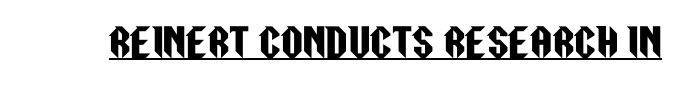
{"serif": "no", "italic": "no", "width": "condensed", "stroke_contrast": "low", "x_height": "large", "monospaced": "no", "underline": "yes", "letter_spacing": "normal", "letter_spacing_em": 0.0, "glyph_px": 38}
